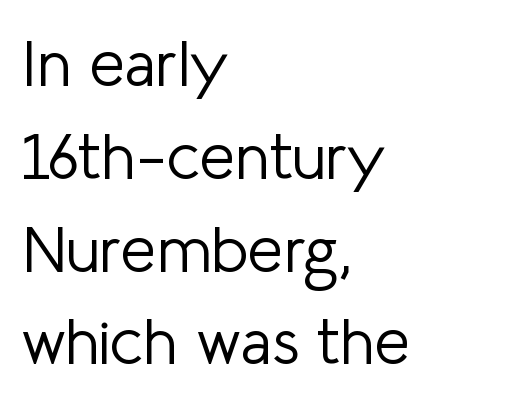
Q: Is the text bold? A: No.
Q: Is the text italic (slanted)? A: No, it is upright.
Q: Is the typeface a serif or a sans-serif typeface? A: Sans-serif.
Q: Is the text underlined? A: No.
Q: How is the paragraph aligned? A: Left-aligned.
Q: Is the spacing between letters normal or unusually wide? A: Normal.
Q: Is the spacing between lines tight, normal or loose? A: Normal.
Q: Width (condensed, normal, or wide)? A: Normal.
Q: Stroke contrast? A: Low.
Q: x-height? A: Medium.
Q: Monospaced? A: No.
